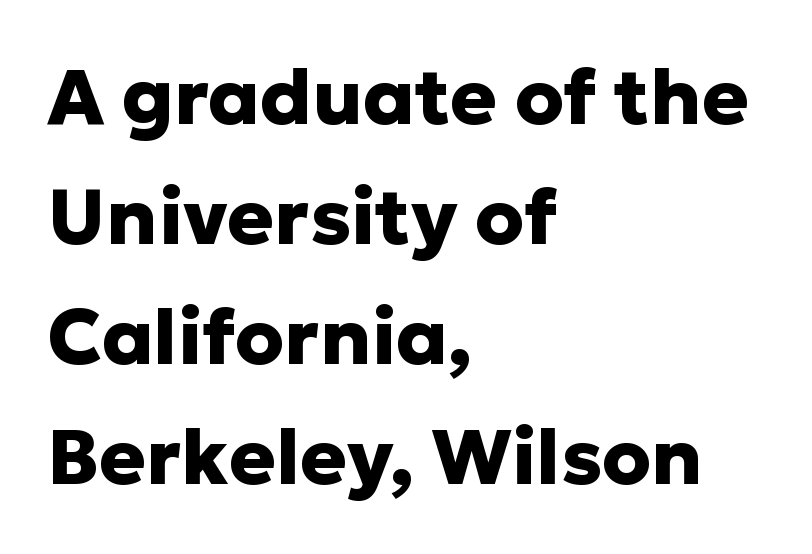
{"serif": "no", "italic": "no", "bold": "yes", "weight": "heavy", "width": "normal", "stroke_contrast": "low", "x_height": "medium", "monospaced": "no", "underline": "no", "align": "left", "line_spacing": "normal", "line_spacing_ratio": 1.54, "letter_spacing": "normal", "letter_spacing_em": 0.0, "glyph_px": 78}
